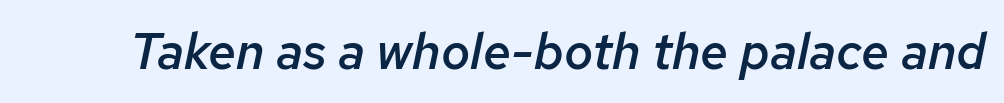
The image shows 50 px semibold type, italic (leaning right); set normal letter spacing, not underlined; low stroke contrast and a medium x-height.
